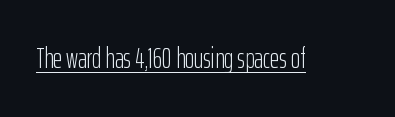
The image shows 28 px light, condensed sans-serif type, upright; set normal letter spacing, underlined; low stroke contrast and a medium x-height.
